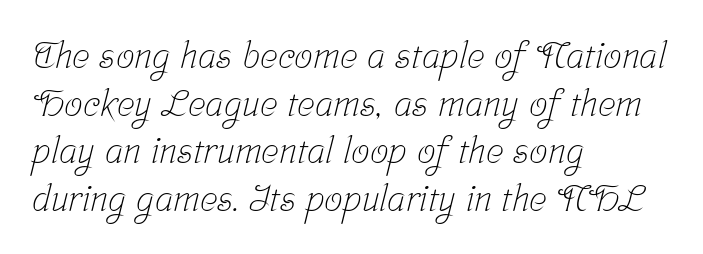
The image shows 37 px light, condensed serif type; set left-aligned, normal line spacing (1.29x), normal letter spacing, not underlined; low stroke contrast and a medium x-height.
